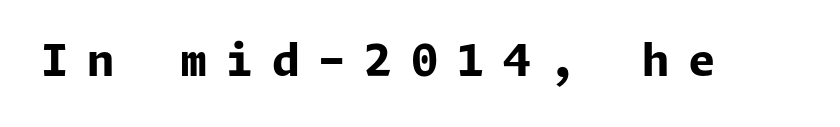
The font is running at its bold setting. Designer's note — italics off, roman on. Students, note that the glyphs here are deliberately spaced far apart. Anything drawn beneath the words? Only blank space.
